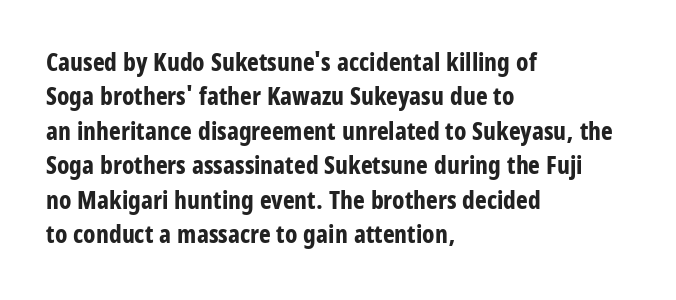
Plain, unruled lines of type. Italic: no, the glyphs are upright roman. The face used here has the dense, thick strokes of a bold. Compared with typical paragraphs, the rows here are spaced about the same. The paragraph has a hard left edge and a soft right edge. Here the glyphs are tracked normally, forming tight word shapes.
